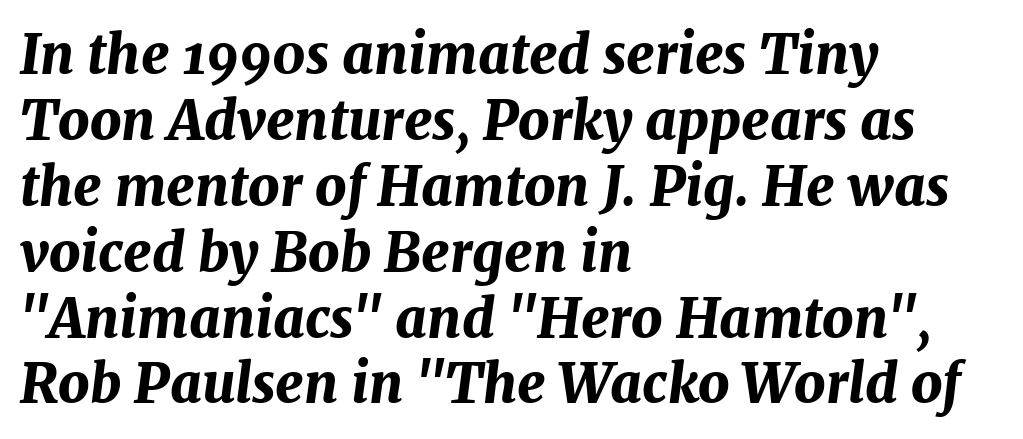
{"italic": "yes", "lean": "right", "slant_degrees": 7, "bold": "yes", "weight": "bold", "width": "normal", "stroke_contrast": "medium", "x_height": "medium", "monospaced": "no", "underline": "no", "align": "left", "line_spacing_ratio": 1.22, "letter_spacing": "normal", "letter_spacing_em": 0.0, "glyph_px": 54}
